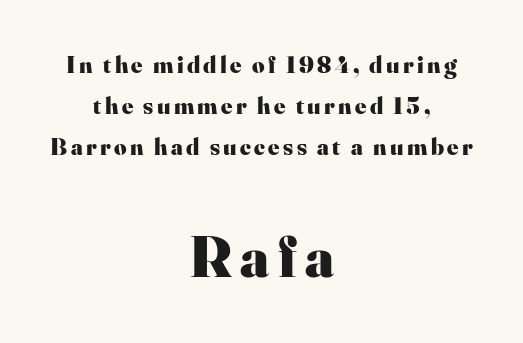
{"serif": "yes", "italic": "no", "bold": "yes", "weight": "heavy", "width": "normal", "stroke_contrast": "high", "x_height": "small", "monospaced": "no", "underline": "no", "align": "center", "line_spacing_ratio": 1.71, "larger_block": "second", "size_ratio": 2.46, "glyph_px": 59}
